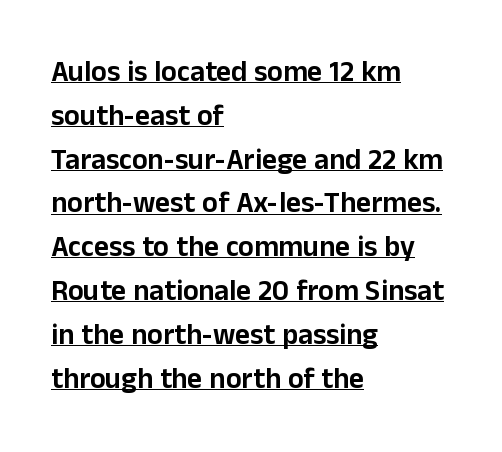
Q: Is the text italic (slanted)? A: No, it is upright.
Q: Is the typeface a serif or a sans-serif typeface? A: Sans-serif.
Q: Is the text underlined? A: Yes.
Q: How is the paragraph aligned? A: Left-aligned.
Q: Is the spacing between letters normal or unusually wide? A: Normal.
Q: Is the spacing between lines tight, normal or loose? A: Normal.
Q: Width (condensed, normal, or wide)? A: Normal.
Q: Stroke contrast? A: Low.
Q: x-height? A: Medium.
Q: Monospaced? A: No.
